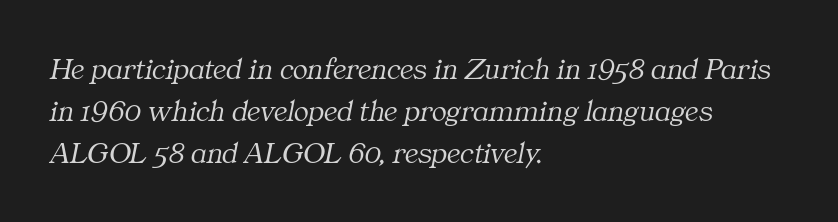
The image shows 31 px light serif type, italic (leaning right); set left-aligned, normal line spacing (1.35x), normal letter spacing, not underlined; medium stroke contrast and a medium x-height.
